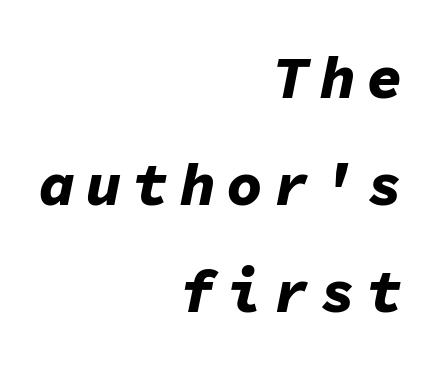
Here the designer chose a console-style face with uniform glyph widths. The text carries the slant typical of an italic or oblique font. The passage shown is not underscored anywhere. The rendering anchors every line to the right-hand side. The font is running at its bold setting.
